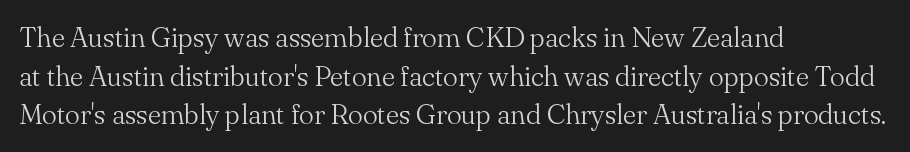
Q: Is the text bold? A: No.
Q: Is the text italic (slanted)? A: No, it is upright.
Q: Is the typeface a serif or a sans-serif typeface? A: Serif.
Q: Is the text underlined? A: No.
Q: How is the paragraph aligned? A: Left-aligned.
Q: Is the spacing between letters normal or unusually wide? A: Normal.
Q: Is the spacing between lines tight, normal or loose? A: Normal.
Q: Width (condensed, normal, or wide)? A: Normal.
Q: Stroke contrast? A: Medium.
Q: x-height? A: Small.
Q: Monospaced? A: No.
